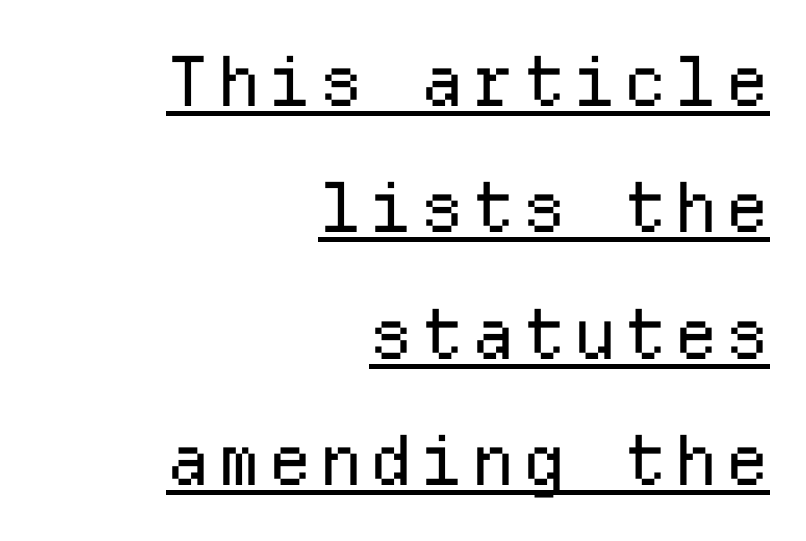
Q: Is the text bold? A: No.
Q: Is the text italic (slanted)? A: No, it is upright.
Q: Is the typeface a serif or a sans-serif typeface? A: Sans-serif.
Q: Is the text underlined? A: Yes.
Q: How is the paragraph aligned? A: Right-aligned.
Q: Width (condensed, normal, or wide)? A: Normal.
Q: Stroke contrast? A: Low.
Q: x-height? A: Medium.
Q: Monospaced? A: Yes.
